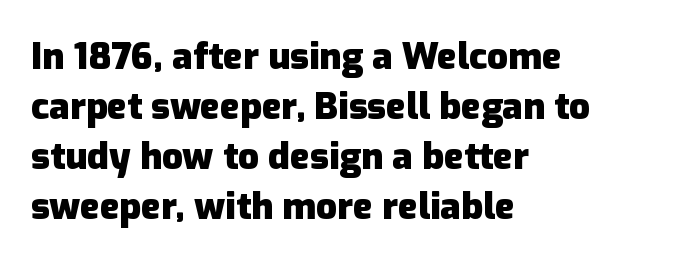
Q: Is the text bold? A: Yes.
Q: Is the text italic (slanted)? A: No, it is upright.
Q: Is the typeface a serif or a sans-serif typeface? A: Sans-serif.
Q: Is the text underlined? A: No.
Q: How is the paragraph aligned? A: Left-aligned.
Q: Is the spacing between letters normal or unusually wide? A: Normal.
Q: Is the spacing between lines tight, normal or loose? A: Normal.
Q: Width (condensed, normal, or wide)? A: Normal.
Q: Stroke contrast? A: Low.
Q: x-height? A: Medium.
Q: Monospaced? A: No.
